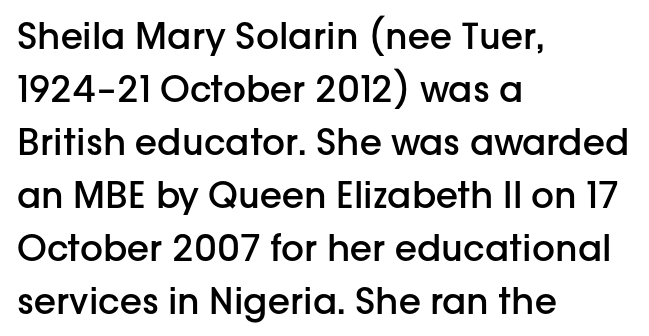
The image shows 36 px semibold sans-serif type, upright; set left-aligned, normal line spacing (1.47x), normal letter spacing, not underlined; low stroke contrast and a medium x-height.
